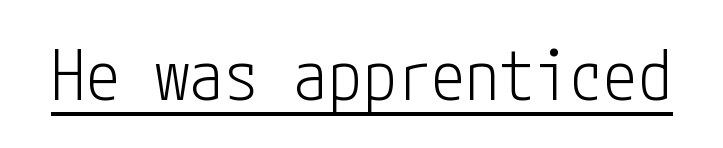
{"serif": "no", "italic": "no", "bold": "no", "weight": "light", "width": "condensed", "stroke_contrast": "low", "x_height": "medium", "underline": "yes", "letter_spacing": "normal", "letter_spacing_em": 0.0, "glyph_px": 69}
